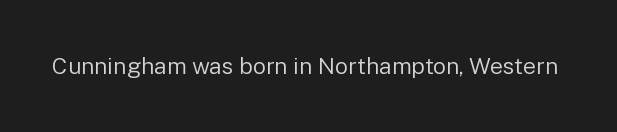
The image shows 23 px text type, upright; set normal letter spacing, not underlined.
